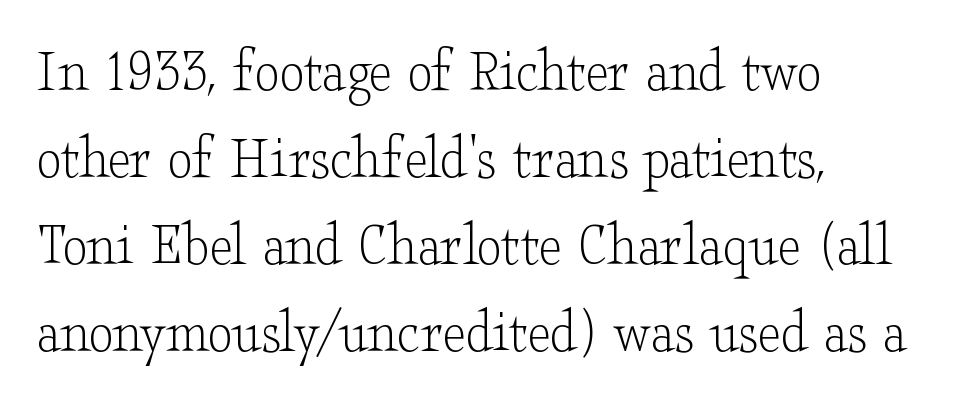
{"serif": "yes", "italic": "no", "bold": "no", "weight": "light", "width": "wide", "stroke_contrast": "low", "x_height": "small", "monospaced": "no", "underline": "no", "align": "left", "line_spacing": "normal", "line_spacing_ratio": 1.38, "letter_spacing": "normal", "letter_spacing_em": 0.0, "glyph_px": 63}
